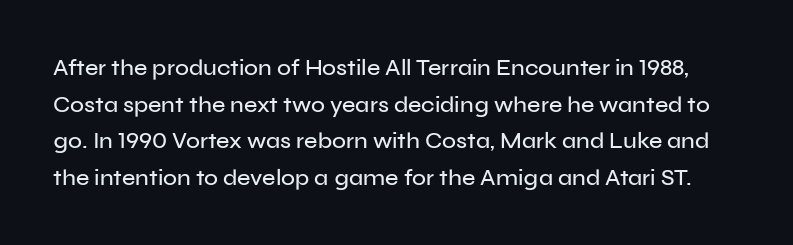
Q: Is the text italic (slanted)? A: No, it is upright.
Q: Is the text underlined? A: No.
Q: Is the spacing between letters normal or unusually wide? A: Normal.
Q: Is the spacing between lines tight, normal or loose? A: Normal.
